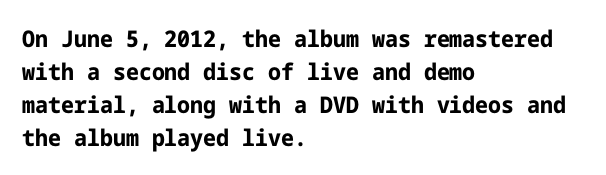
{"italic": "no", "bold": "yes", "underline": "no", "align": "left", "line_spacing": "normal", "line_spacing_ratio": 1.43, "letter_spacing": "normal", "letter_spacing_em": 0.0, "glyph_px": 23}
